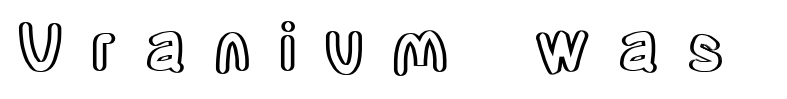
The image shows 65 px condensed type, upright; set unusually wide letter spacing (+0.43 em), not underlined; a large x-height.
